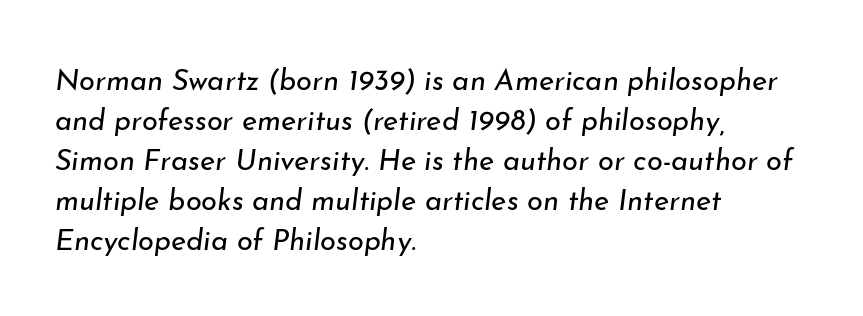
Typeset ragged right — the left edge is the straight one. Heaviness? Minimal to ordinary, like unemphasized prose. When letters slant like this, we call the style italic. The gaps between neighbouring characters are ordinary and unremarkable. Words float on clear page, feet unadorned. The rendering uses natural spacing where letterforms have individual widths.
